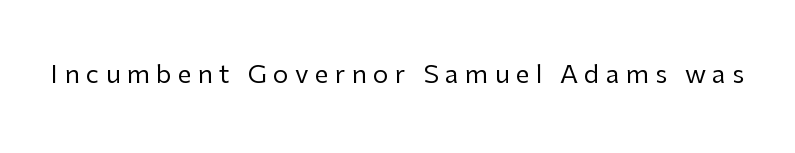
Q: Is the text bold? A: No.
Q: Is the text italic (slanted)? A: No, it is upright.
Q: Is the text underlined? A: No.
Q: Is the spacing between letters normal or unusually wide? A: Unusually wide.
